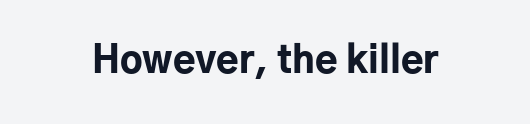
Q: Is the text bold? A: Yes.
Q: Is the text italic (slanted)? A: No, it is upright.
Q: Is the typeface a serif or a sans-serif typeface? A: Sans-serif.
Q: Is the text underlined? A: No.
Q: Is the spacing between letters normal or unusually wide? A: Normal.
Q: Width (condensed, normal, or wide)? A: Normal.
Q: Stroke contrast? A: Low.
Q: x-height? A: Medium.
Q: Monospaced? A: No.
